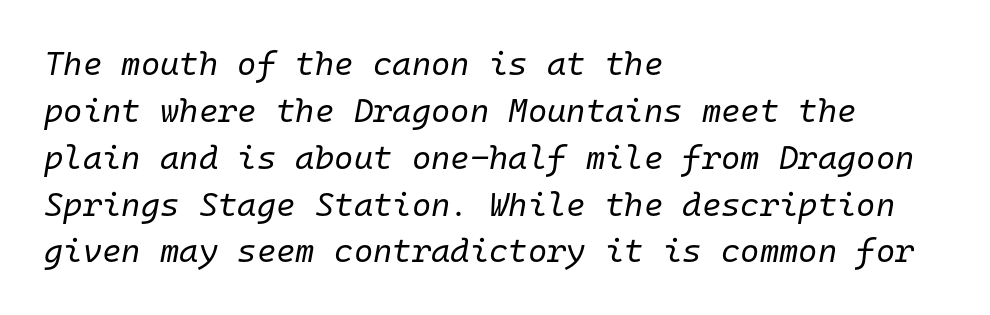
The image shows 33 px regular-weight type, italic (leaning right), monospaced; set left-aligned, normal line spacing (1.42x), normal letter spacing, not underlined; low stroke contrast and a medium x-height.
